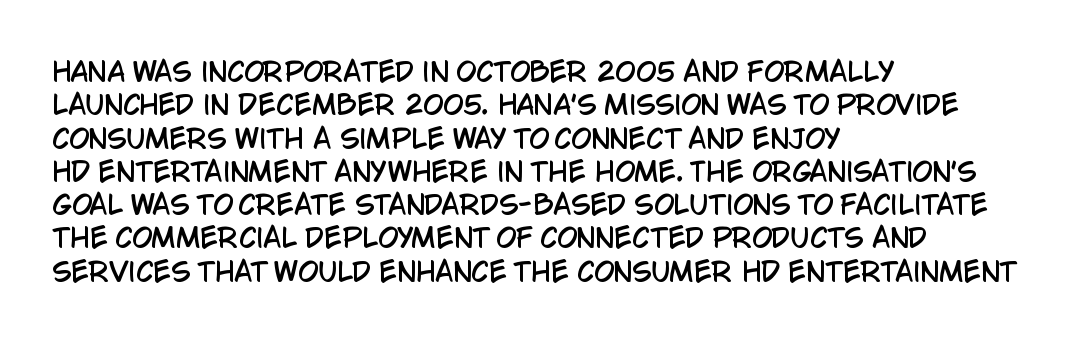
Beneath every word, the page is bare. Evenly set lines give the paragraph a standard silhouette. The compositor pushed each line to the left boundary. Spacing between characters is what you'd get straight out of the box. When letters stand straight like this, we call the style roman or upright.
